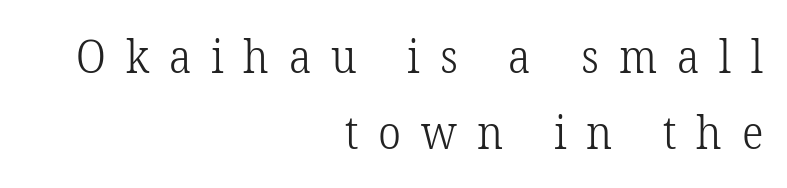
The characters are drawn with everyday or finer stroke widths. These lines were composed using upright roman letters. Proportional: the letters do not fall into vertical columns. Leading: standard. Where is the straight margin? On the right. No word sits above an underline.
